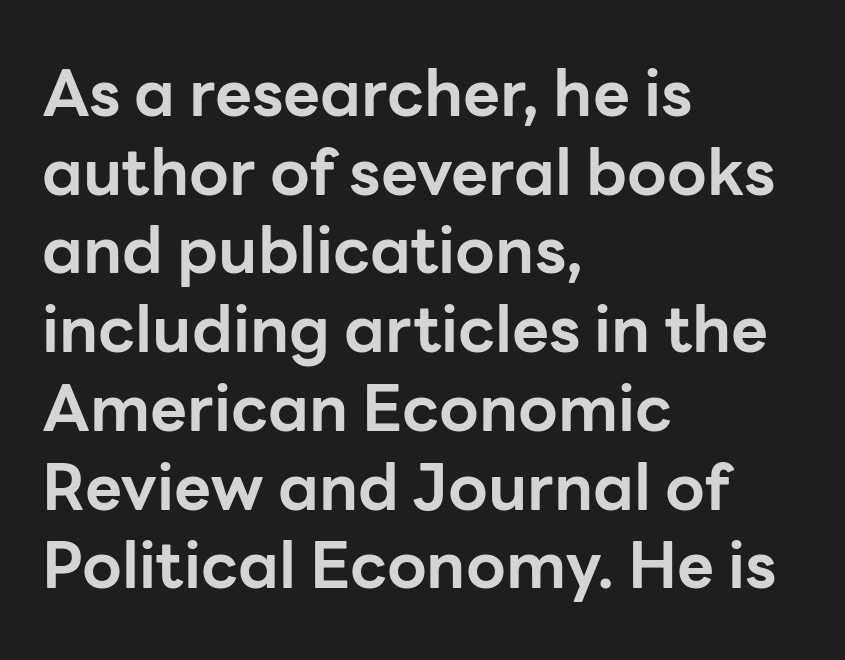
{"serif": "no", "italic": "no", "bold": "yes", "weight": "bold", "width": "normal", "stroke_contrast": "low", "x_height": "medium", "monospaced": "no", "underline": "no", "align": "left", "line_spacing_ratio": 1.23, "letter_spacing": "normal", "letter_spacing_em": 0.0, "glyph_px": 64}
